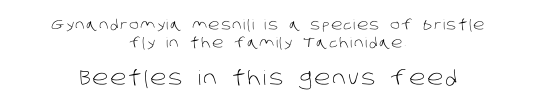
{"bold": "no", "underline": "no", "align": "center", "line_spacing": "normal", "line_spacing_ratio": 1.26, "larger_block": "second", "size_ratio": 1.43, "glyph_px": 20}
